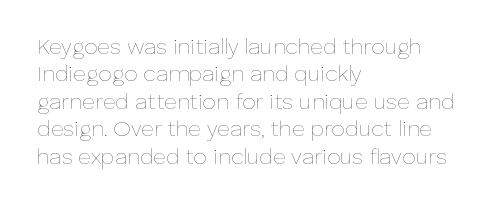
The image shows 22 px text type, upright; set left-aligned, normal line spacing (1.25x), normal letter spacing, not underlined.
